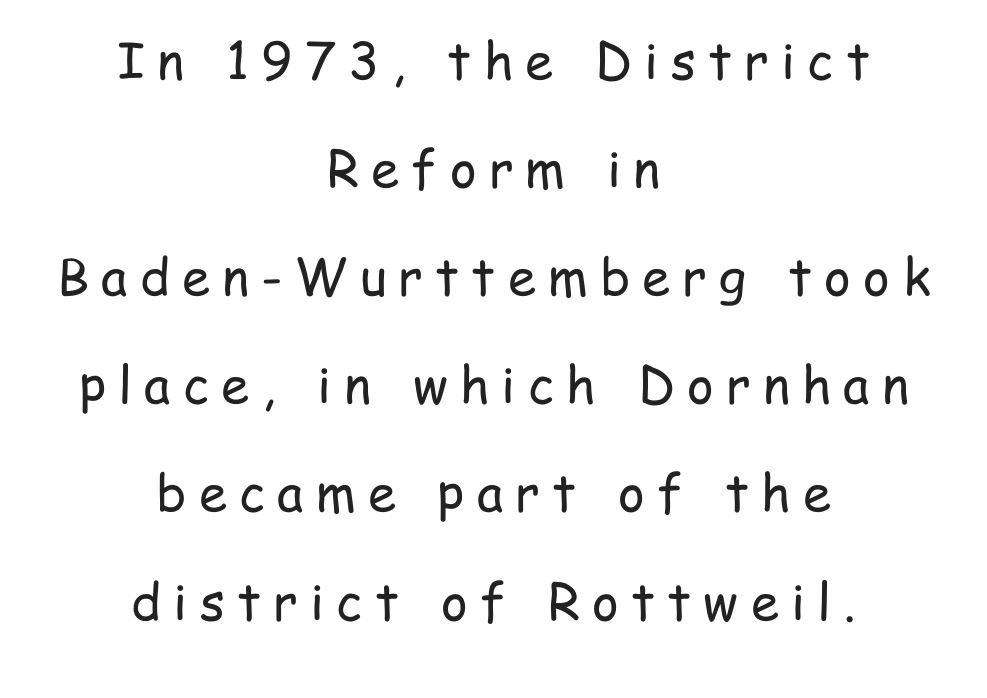
The image shows 51 px regular-weight, condensed sans-serif type, upright; set centered, loose line spacing (2.12x), unusually wide letter spacing (+0.24 em), not underlined; low stroke contrast and a medium x-height.
